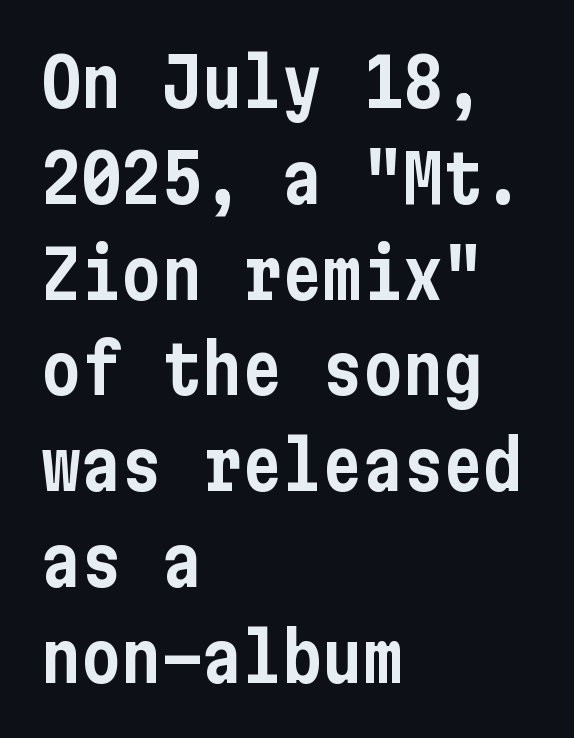
The image shows 67 px condensed sans-serif type, upright; set left-aligned, normal line spacing (1.43x), normal letter spacing, not underlined; low stroke contrast and a medium x-height.
